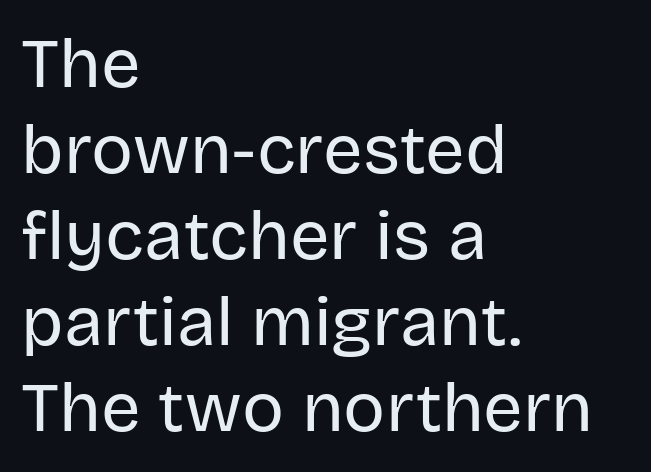
The gap between lines stays unmarked. The face used here is proportionally spaced, like ordinary book or web type. The typeface has the unassuming heft of standard copy or less. Font category for this specimen: sans-serif. Inter-character spacing is left at the font's built-in metrics. Casual observation: everything's shoved over to the left.
